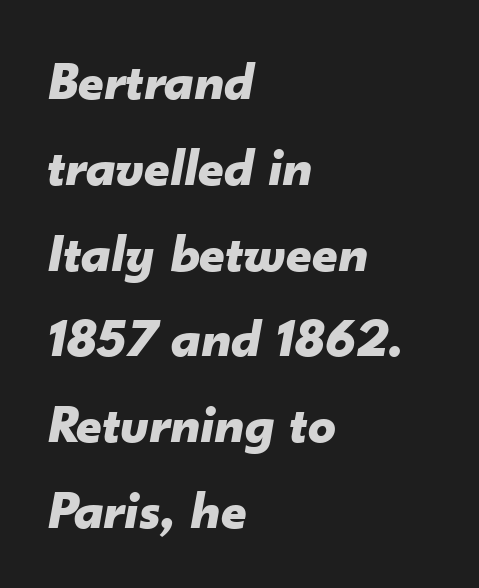
Q: Is the text bold? A: Yes.
Q: Is the text italic (slanted)? A: Yes, it leans right by about 10 degrees.
Q: Is the text underlined? A: No.
Q: How is the paragraph aligned? A: Left-aligned.
Q: Is the spacing between letters normal or unusually wide? A: Normal.
Q: Is the spacing between lines tight, normal or loose? A: Normal.
Q: Width (condensed, normal, or wide)? A: Normal.
Q: Stroke contrast? A: Low.
Q: x-height? A: Small.
Q: Monospaced? A: No.
